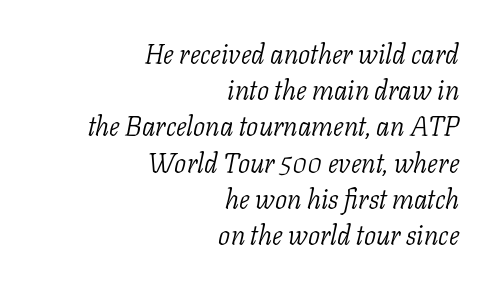
Q: Is the text bold? A: No.
Q: Is the text italic (slanted)? A: Yes, it leans right by about 11 degrees.
Q: Is the text underlined? A: No.
Q: How is the paragraph aligned? A: Right-aligned.
Q: Is the spacing between letters normal or unusually wide? A: Normal.
Q: Is the spacing between lines tight, normal or loose? A: Normal.
